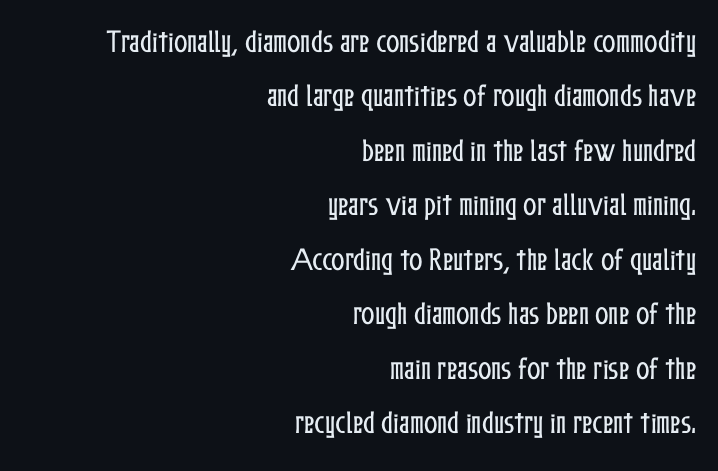
Students, note that the glyphs here touch the page at normal intervals. Short and long lines alike share a common ending point at right. The space beneath each line is pristine and unruled. Notice the wide empty band between every row — that's loose leading.
